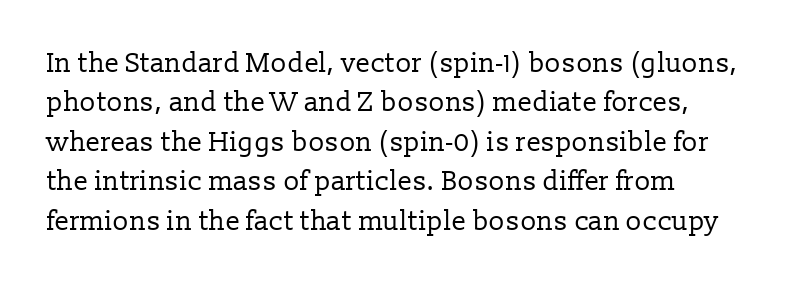
The image shows 27 px text type, upright; set left-aligned, normal line spacing (1.46x), normal letter spacing, not underlined.
